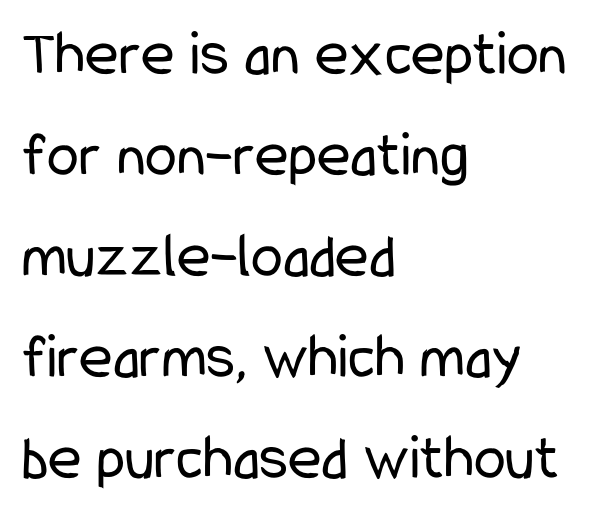
{"serif": "no", "italic": "no", "bold": "no", "weight": "regular", "width": "condensed", "stroke_contrast": "low", "x_height": "medium", "monospaced": "no", "underline": "no", "align": "left", "line_spacing": "normal", "line_spacing_ratio": 1.58, "letter_spacing": "normal", "letter_spacing_em": 0.0, "glyph_px": 64}
